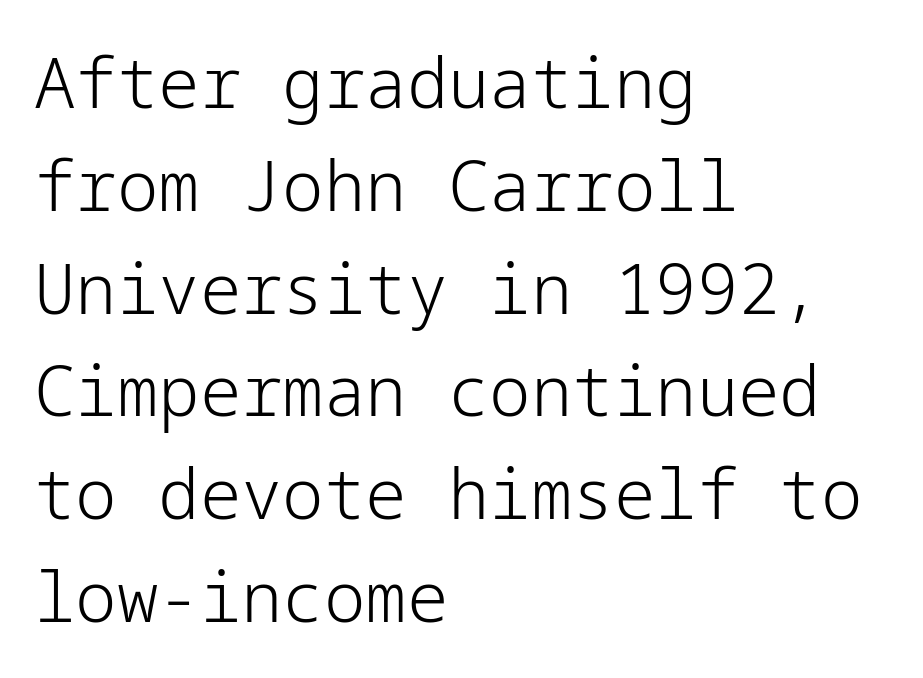
{"serif": "no", "italic": "no", "bold": "no", "weight": "light", "width": "normal", "stroke_contrast": "low", "x_height": "medium", "underline": "no", "align": "left", "line_spacing": "normal", "line_spacing_ratio": 1.49, "letter_spacing": "normal", "letter_spacing_em": 0.0, "glyph_px": 69}
